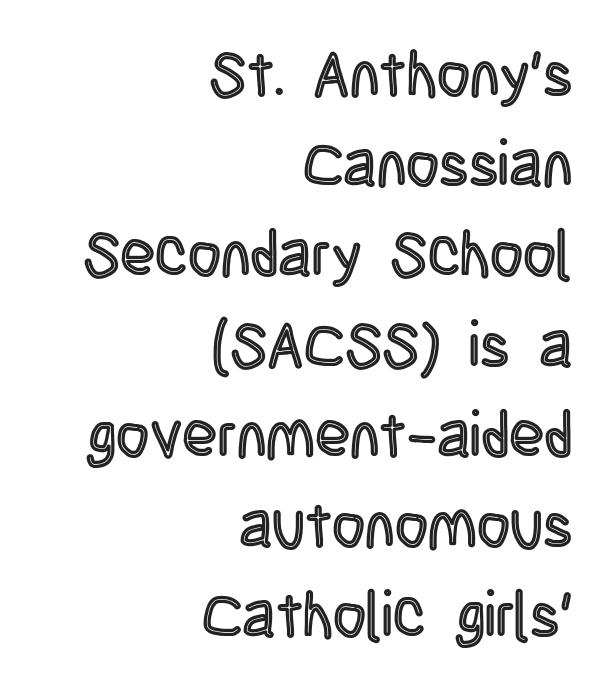
The area under the type is left untouched. Think of a printed novel: that variable character pitch is what you see here. Every character sits straight up, as roman type does. Casual observation: everything's shoved over to the right. Interline gaps are of average width in this sample.
